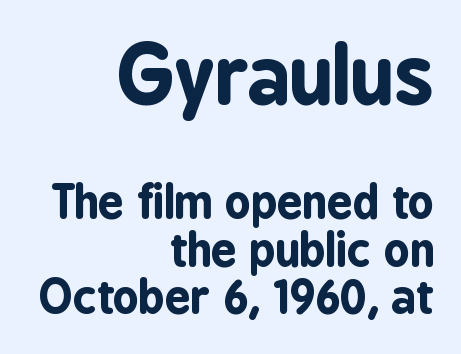
The type is set solid horizontally, with unmodified tracking. Alignment: flush right. Descender tails drop into unmarked territory. Does the leading feel generous? Not at all — it's pinched.
